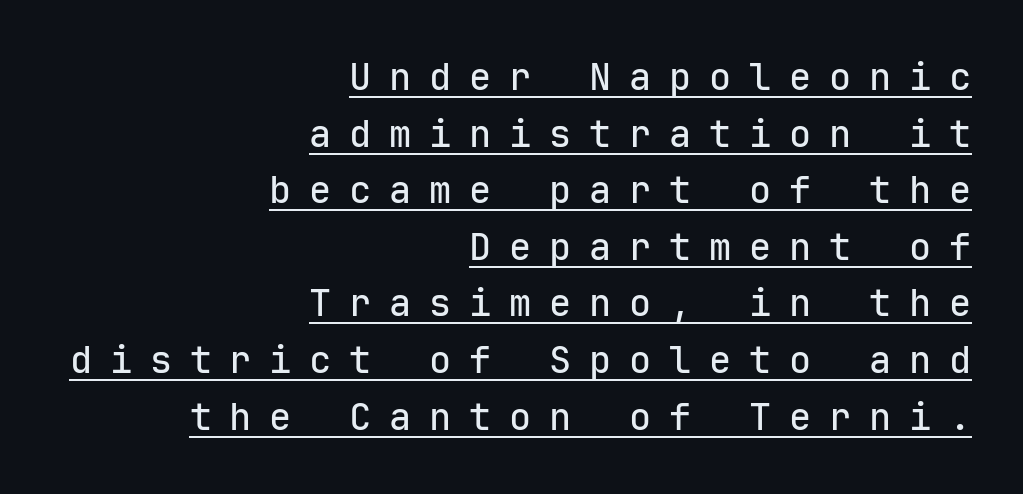
Q: Is the text italic (slanted)? A: No, it is upright.
Q: Is the typeface a serif or a sans-serif typeface? A: Sans-serif.
Q: Is the text underlined? A: Yes.
Q: How is the paragraph aligned? A: Right-aligned.
Q: Is the spacing between letters normal or unusually wide? A: Unusually wide.
Q: Is the spacing between lines tight, normal or loose? A: Normal.
Q: Width (condensed, normal, or wide)? A: Normal.
Q: Stroke contrast? A: Low.
Q: x-height? A: Medium.
Q: Monospaced? A: Yes.
